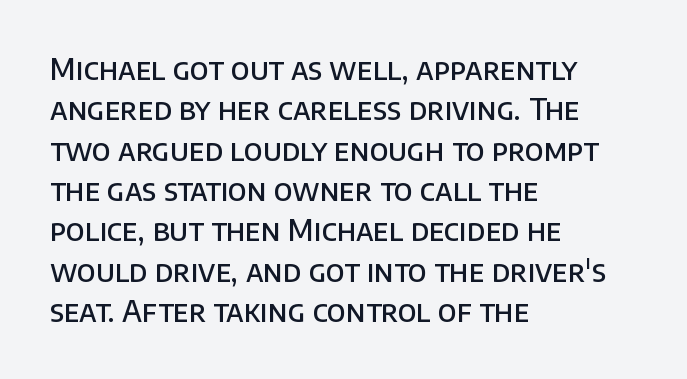
The image shows 29 px semibold sans-serif type, upright; set left-aligned, normal line spacing (1.39x), normal letter spacing, not underlined; low stroke contrast and a large x-height.
